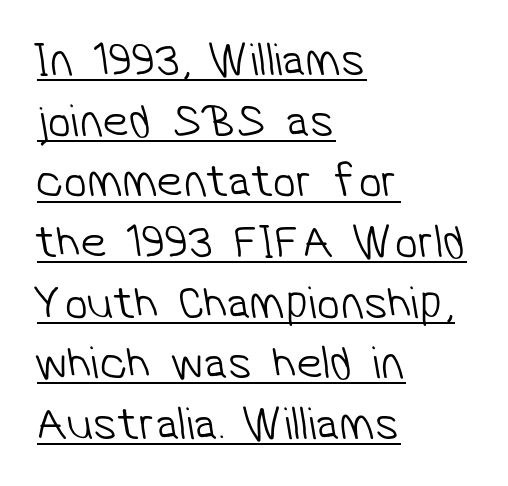
Classification — sans serif. Summary of vertical rhythm: regular, with standard interline spacing. Unbolded letterforms with no extra heft. Spacing verdict: proportional, widths tailored to each character.
